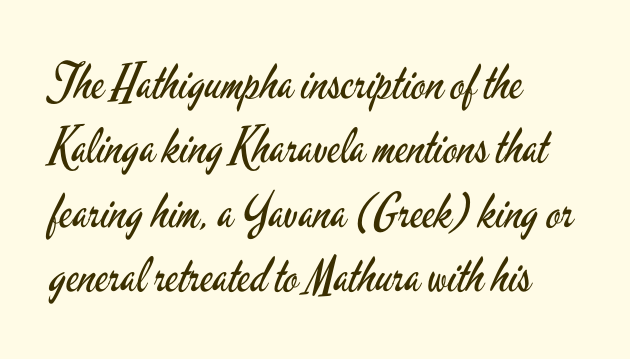
Q: Is the text bold? A: No.
Q: Is the text italic (slanted)? A: Yes.
Q: Is the typeface a serif or a sans-serif typeface? A: Sans-serif.
Q: Is the text underlined? A: No.
Q: How is the paragraph aligned? A: Left-aligned.
Q: Is the spacing between letters normal or unusually wide? A: Normal.
Q: Is the spacing between lines tight, normal or loose? A: Normal.
Q: Width (condensed, normal, or wide)? A: Condensed.
Q: Stroke contrast? A: Low.
Q: x-height? A: Small.
Q: Monospaced? A: No.
